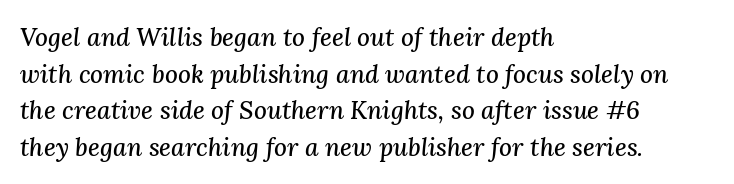
{"italic": "yes", "lean": "right", "slant_degrees": 3, "underline": "no", "align": "left", "line_spacing": "normal", "line_spacing_ratio": 1.47, "letter_spacing": "normal", "letter_spacing_em": 0.0, "glyph_px": 25}
